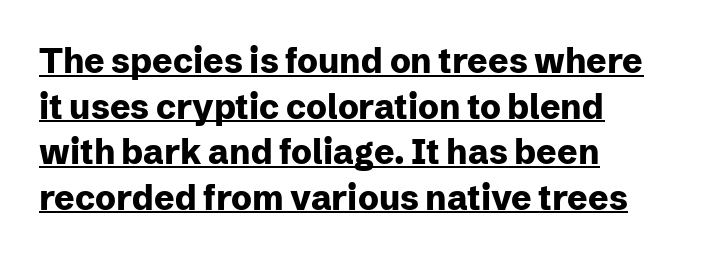
{"serif": "no", "italic": "no", "bold": "yes", "weight": "heavy", "width": "normal", "stroke_contrast": "low", "x_height": "medium", "monospaced": "no", "underline": "yes", "align": "left", "line_spacing": "normal", "line_spacing_ratio": 1.34, "letter_spacing": "normal", "letter_spacing_em": 0.0, "glyph_px": 34}
